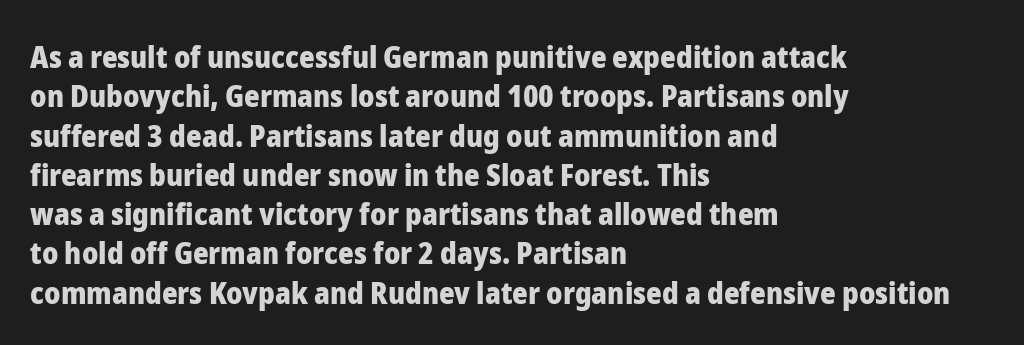
Between one letter and the next there's only the usual sliver of space. The lines sit at an ordinary, default distance from one another. Is the block centered? No — it sits flush against the left margin. Tall strokes in this sample are plumb rather than angled. The strip under each line holds only bare page. This sample has the flowing, uneven cadence of proportional lettering.
